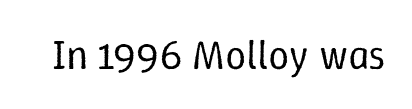
Rendered with straight, roman letterforms. Nobody touched the tracking dial on this one. The words here are not underlined. No extra ink here — the face is not bold.
